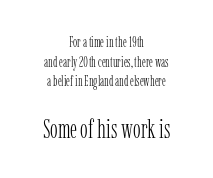
The image shows 26 px text type, upright; set centered, normal line spacing (1.4x), normal letter spacing, not underlined; the second (bottom) block is 1.86x larger.
